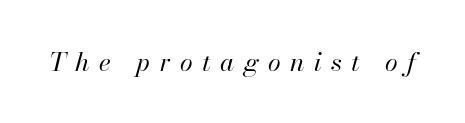
{"italic": "yes", "lean": "right", "slant_degrees": 13, "bold": "no", "underline": "no", "letter_spacing": "wide", "letter_spacing_em": 0.36, "glyph_px": 26}
